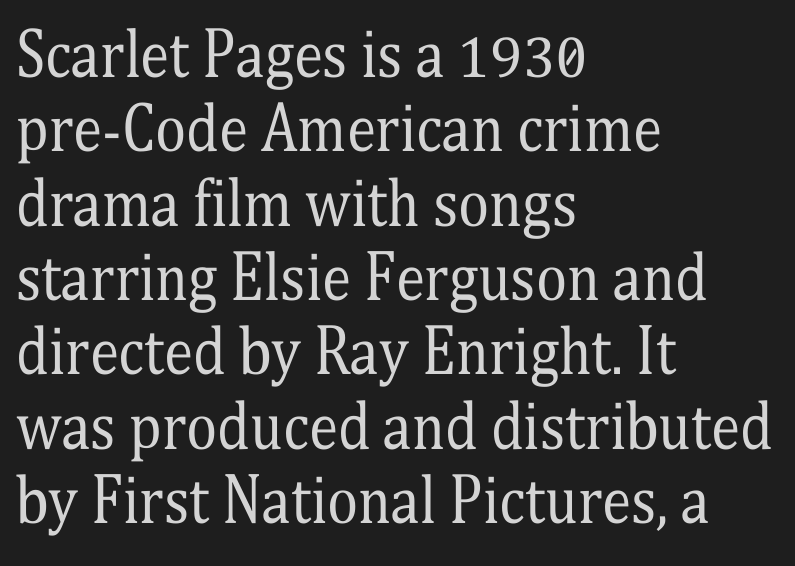
The image shows 59 px regular-weight, condensed serif type, upright; set left-aligned, normal line spacing (1.26x), normal letter spacing, not underlined; medium stroke contrast and a medium x-height.
